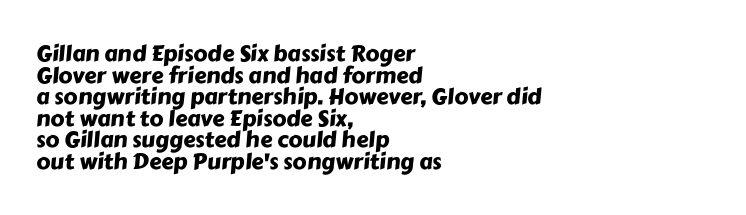
Q: Is the text underlined? A: No.
Q: How is the paragraph aligned? A: Left-aligned.
Q: Is the spacing between letters normal or unusually wide? A: Normal.
Q: Is the spacing between lines tight, normal or loose? A: Tight.
